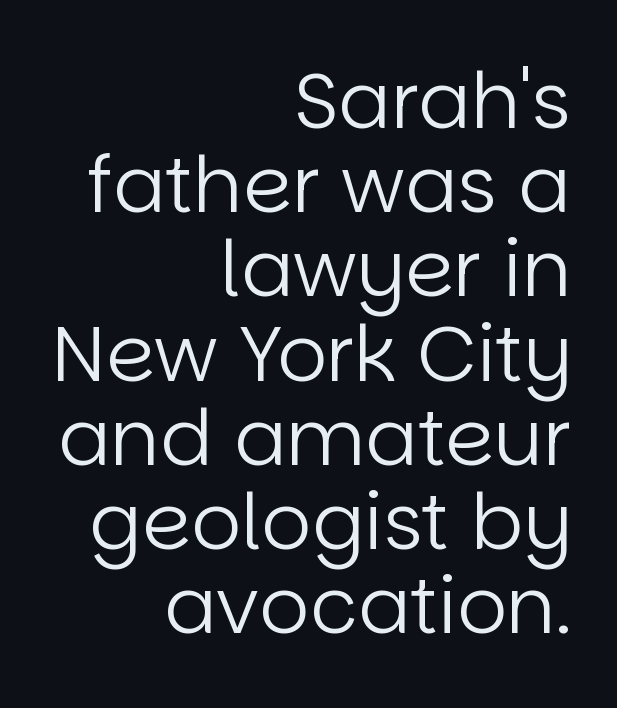
Q: Is the text bold? A: No.
Q: Is the text italic (slanted)? A: No, it is upright.
Q: Is the typeface a serif or a sans-serif typeface? A: Sans-serif.
Q: Is the text underlined? A: No.
Q: How is the paragraph aligned? A: Right-aligned.
Q: Is the spacing between letters normal or unusually wide? A: Normal.
Q: Is the spacing between lines tight, normal or loose? A: Tight.
Q: Width (condensed, normal, or wide)? A: Normal.
Q: Stroke contrast? A: Low.
Q: x-height? A: Large.
Q: Monospaced? A: No.
